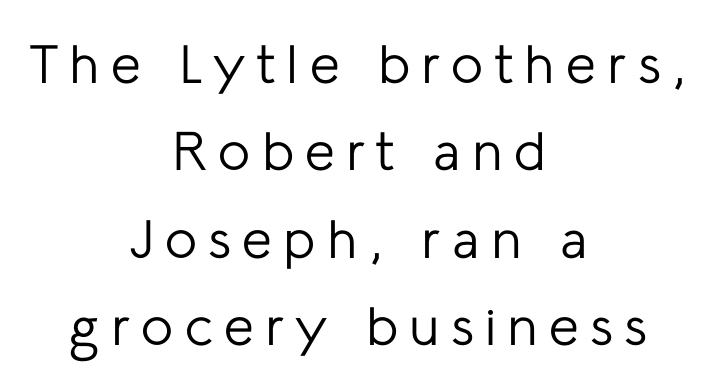
Horizontal bands of white between lines are of average thickness. Is the type heavy? It reads as light-to-regular instead. The zone under the glyphs is completely vacant. Do the characters align in a grid? No, the font is proportional. Compared with a flush-left layout, this one balances lines on the center instead. Italic? Not at all — the glyphs are vertical.
